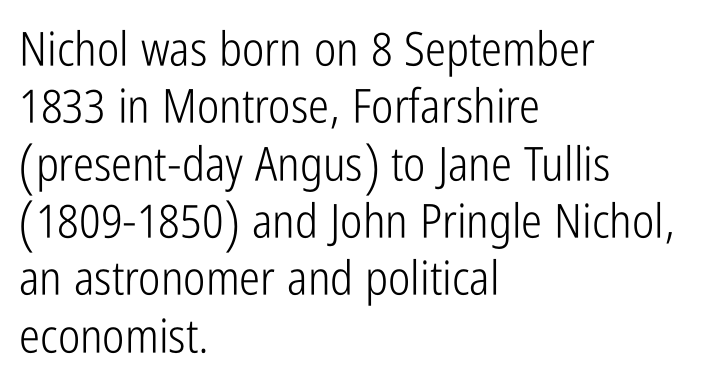
Characters remain perfectly vertical along every line. Check where the strokes stop: nothing finishes them off — pure sans. Underlining? Definitely not there. Bold? No — there's no thickening of the strokes. The line texture is even and compact thanks to regular tracking. Notice how the passage keeps a crisp vertical edge on the left only.
